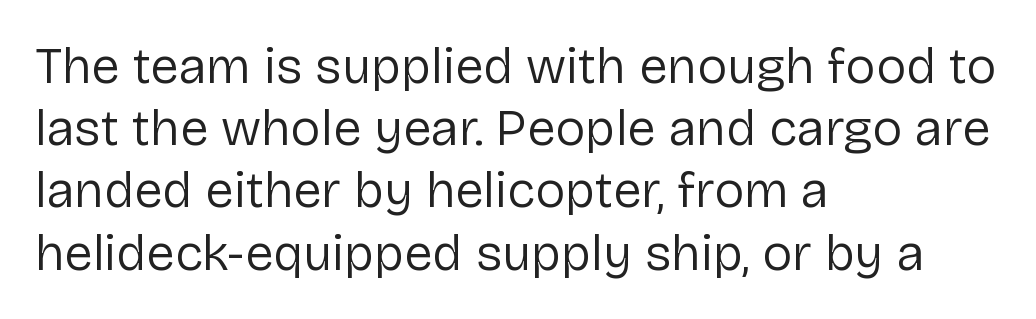
{"serif": "no", "italic": "no", "bold": "no", "weight": "regular", "width": "normal", "stroke_contrast": "low", "x_height": "medium", "monospaced": "no", "underline": "no", "align": "left", "line_spacing_ratio": 1.22, "letter_spacing": "normal", "letter_spacing_em": 0.0, "glyph_px": 51}
